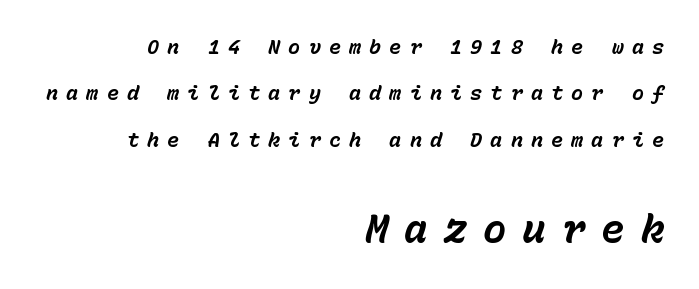
Q: Is the text bold? A: Yes.
Q: Is the text italic (slanted)? A: Yes, it leans right by about 15 degrees.
Q: Is the text underlined? A: No.
Q: How is the paragraph aligned? A: Right-aligned.
Q: Is the spacing between letters normal or unusually wide? A: Unusually wide.
Q: Is the spacing between lines tight, normal or loose? A: Loose.
Q: Which block of text is set in a larger size, the first (top) or the second (bottom)? A: The second (bottom) one.
Q: Width (condensed, normal, or wide)? A: Normal.
Q: Stroke contrast? A: Low.
Q: x-height? A: Medium.
Q: Monospaced? A: Yes.
